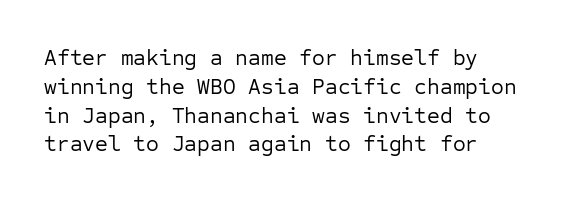
No extra ink here — the face is not bold. The ragged edge is on the right, which tells us the setting is flush left. Decoration check: the copy has no underline. Between one letter and the next there's only the usual sliver of space. No italicization has been applied; the sample stays upright. Successive baselines arrive at the customary interval.
